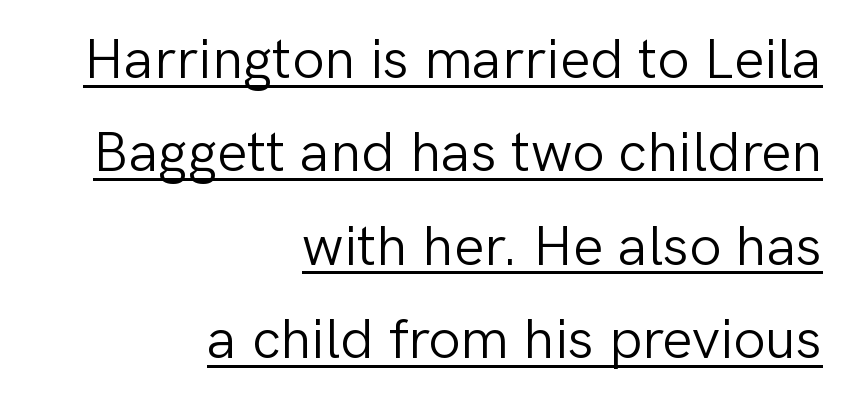
{"serif": "no", "italic": "no", "bold": "no", "weight": "light", "width": "normal", "stroke_contrast": "low", "x_height": "medium", "monospaced": "no", "underline": "yes", "align": "right", "line_spacing": "normal", "line_spacing_ratio": 1.64, "letter_spacing": "normal", "letter_spacing_em": 0.0, "glyph_px": 57}
